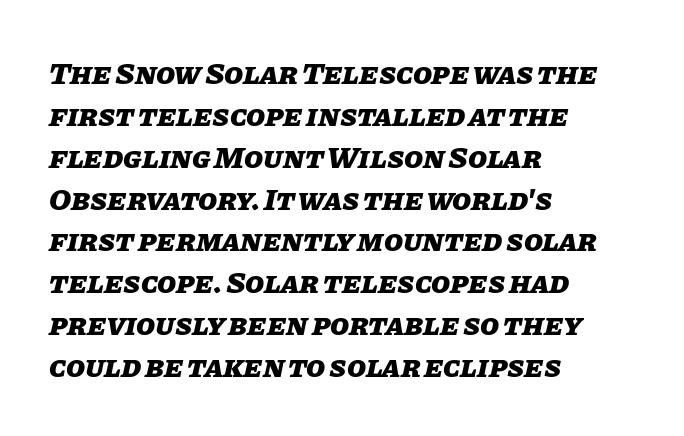
Q: Is the text bold? A: Yes.
Q: Is the text italic (slanted)? A: Yes, it leans right by about 11 degrees.
Q: Is the text underlined? A: No.
Q: How is the paragraph aligned? A: Left-aligned.
Q: Is the spacing between letters normal or unusually wide? A: Normal.
Q: Is the spacing between lines tight, normal or loose? A: Normal.
Q: Width (condensed, normal, or wide)? A: Normal.
Q: Stroke contrast? A: Low.
Q: x-height? A: Large.
Q: Monospaced? A: No.
